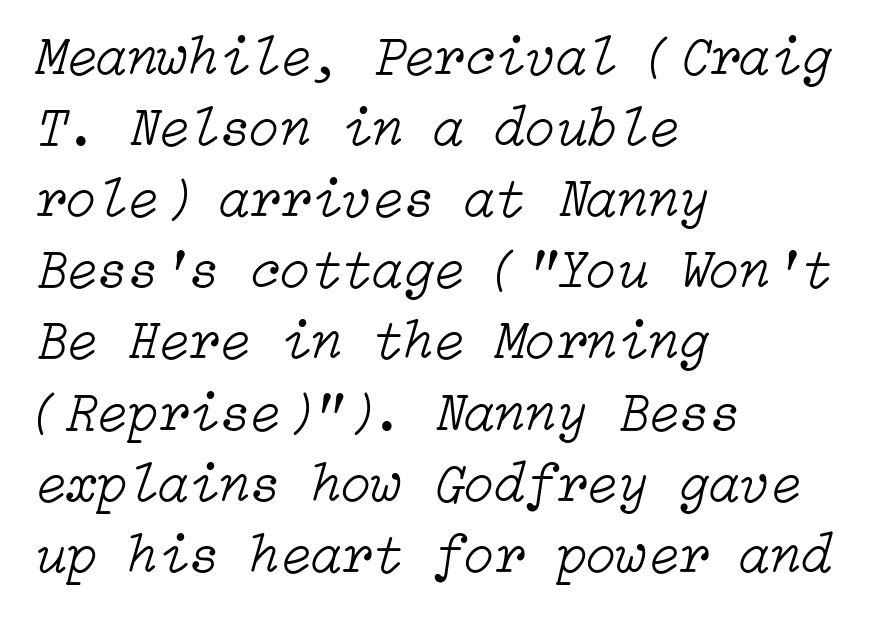
The image shows 56 px light type, italic (leaning right); set left-aligned, normal line spacing (1.27x), normal letter spacing, not underlined; low stroke contrast and a medium x-height.
